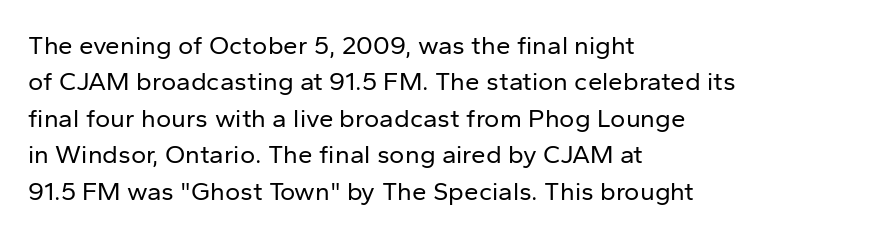
{"italic": "no", "bold": "no", "underline": "no", "align": "left", "line_spacing": "normal", "line_spacing_ratio": 1.4, "letter_spacing": "normal", "letter_spacing_em": 0.0, "glyph_px": 26}
